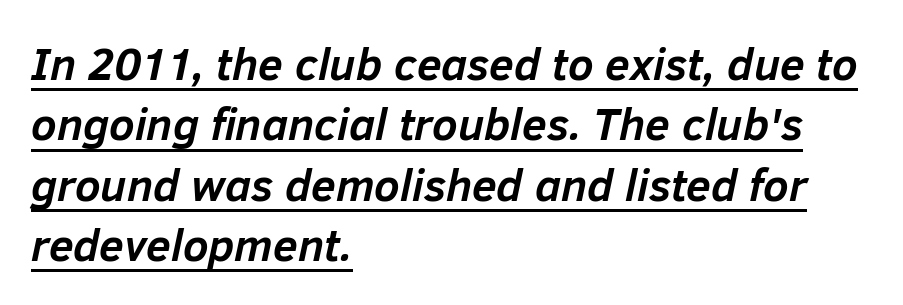
{"italic": "yes", "lean": "right", "slant_degrees": 12, "bold": "yes", "weight": "semibold", "width": "normal", "stroke_contrast": "low", "x_height": "medium", "monospaced": "no", "underline": "yes", "align": "left", "line_spacing": "normal", "line_spacing_ratio": 1.34, "letter_spacing": "normal", "letter_spacing_em": 0.0, "glyph_px": 45}
